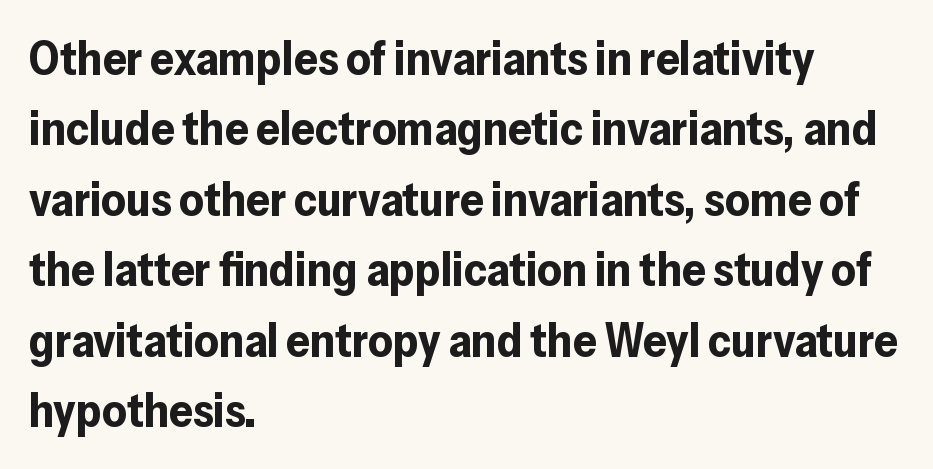
Casual observation: everything's shoved over to the left. Ascenders rise straight up at ninety degrees. The passage shown is typed in a proportional face where columns would drift. Note: no serifs on the glyphs.
